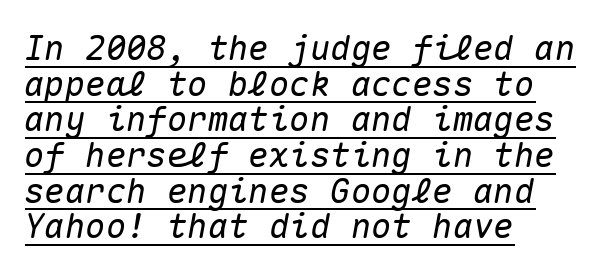
Q: Is the text italic (slanted)? A: Yes, it leans right by about 10 degrees.
Q: Is the text underlined? A: Yes.
Q: How is the paragraph aligned? A: Left-aligned.
Q: Is the spacing between letters normal or unusually wide? A: Normal.
Q: Is the spacing between lines tight, normal or loose? A: Tight.
Q: Width (condensed, normal, or wide)? A: Normal.
Q: Stroke contrast? A: Medium.
Q: x-height? A: Medium.
Q: Monospaced? A: Yes.
